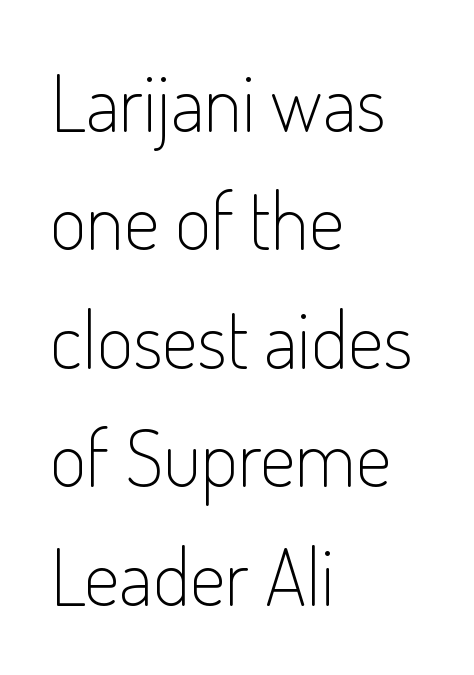
The tracking reads as untouched default to a designer's eye. Ink coverage per letter is moderate at most. The passage shown is not underscored anywhere. Looks like regular typesetting: each glyph gets only the width it needs. Is this a sans? Yes — the strokes have no serifs. Leftover space on each line is placed entirely after the last word.
